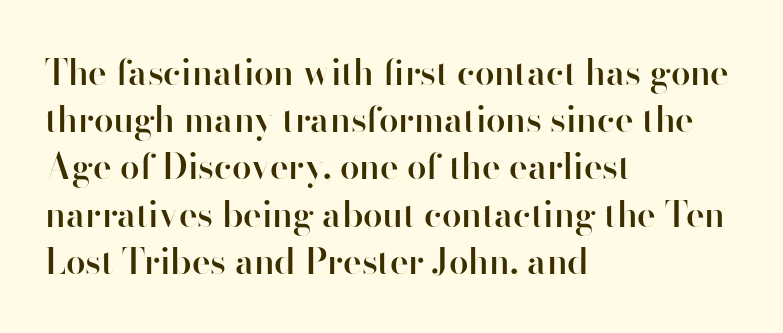
Q: Is the text bold? A: Semi-bold.
Q: Is the text italic (slanted)? A: No, it is upright.
Q: Is the typeface a serif or a sans-serif typeface? A: Sans-serif.
Q: Is the text underlined? A: No.
Q: How is the paragraph aligned? A: Left-aligned.
Q: Is the spacing between letters normal or unusually wide? A: Normal.
Q: Is the spacing between lines tight, normal or loose? A: Normal.
Q: Width (condensed, normal, or wide)? A: Normal.
Q: Stroke contrast? A: High.
Q: x-height? A: Small.
Q: Monospaced? A: No.
